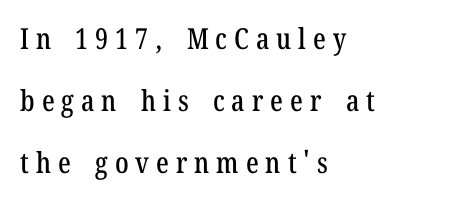
The image shows 29 px condensed serif type, upright; set left-aligned, loose line spacing (2.13x), unusually wide letter spacing (+0.24 em), not underlined; low stroke contrast and a medium x-height.
